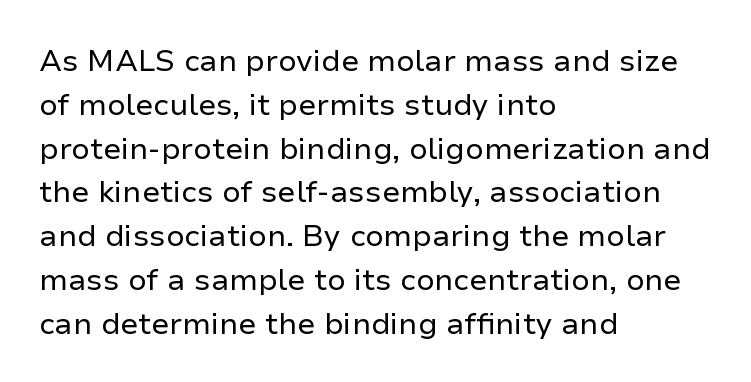
The image shows 30 px regular-weight sans-serif type, upright; set left-aligned, normal line spacing (1.46x), normal letter spacing, not underlined; low stroke contrast and a medium x-height.
